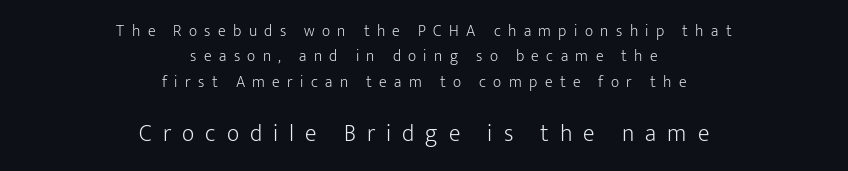
Q: Is the text bold? A: No.
Q: Is the text italic (slanted)? A: No, it is upright.
Q: Is the text underlined? A: No.
Q: How is the paragraph aligned? A: Centered.
Q: Is the spacing between letters normal or unusually wide? A: Unusually wide.
Q: Is the spacing between lines tight, normal or loose? A: Normal.
Q: Which block of text is set in a larger size, the first (top) or the second (bottom)? A: The second (bottom) one.
